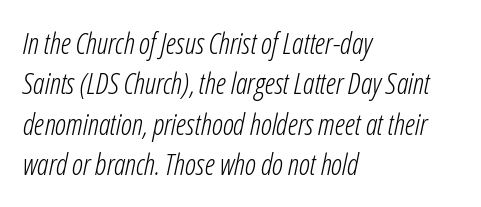
Q: Is the text bold? A: No.
Q: Is the text italic (slanted)? A: Yes, it leans right by about 12 degrees.
Q: Is the text underlined? A: No.
Q: How is the paragraph aligned? A: Left-aligned.
Q: Is the spacing between letters normal or unusually wide? A: Normal.
Q: Is the spacing between lines tight, normal or loose? A: Normal.
Q: Width (condensed, normal, or wide)? A: Condensed.
Q: Stroke contrast? A: Low.
Q: x-height? A: Medium.
Q: Monospaced? A: No.
